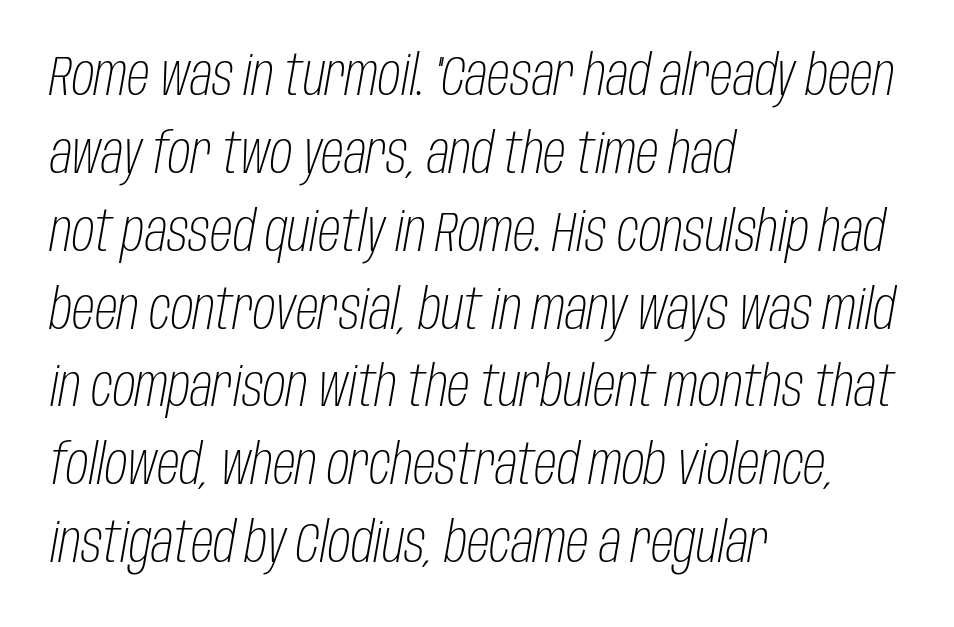
The image shows 56 px light, condensed type, italic (leaning right); set left-aligned, normal line spacing (1.39x), normal letter spacing, not underlined; low stroke contrast and a large x-height.
